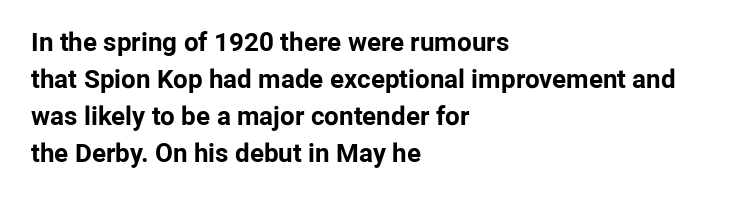
These words are printed bold, with thick strokes throughout. Between one letter and the next there's only the usual sliver of space. The letters stand straight up with perfectly vertical stems. The rendering anchors every line to the left-hand side. The leading is moderate, giving the passage an even texture.
